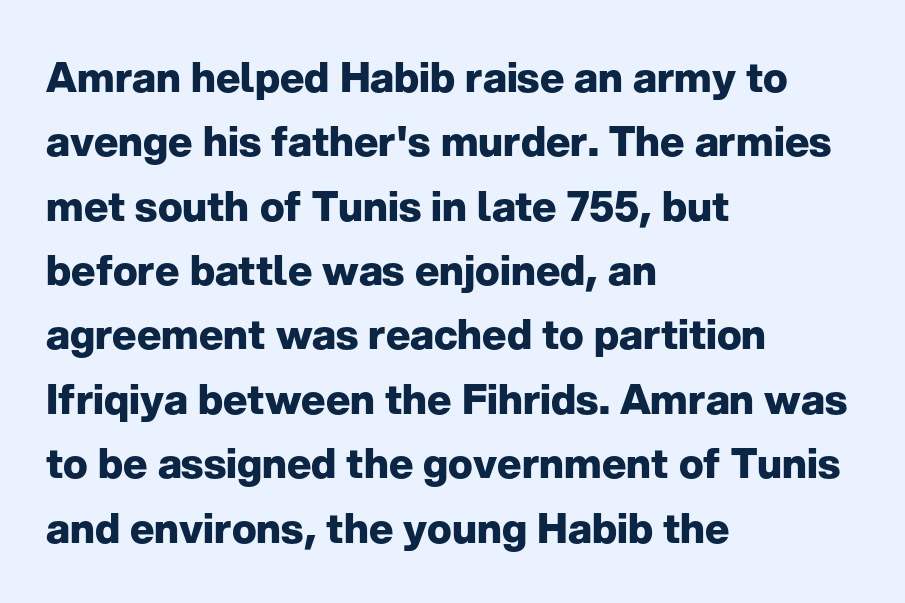
Reading down the column, the eye jumps a familiar distance to each next line. I'd call this a sans setting — the letters go barefoot. Varying glyph widths throughout — classic text-font behaviour. Look at the tracking — it's just the regular setting, nothing added. The font is running at its bold setting.
